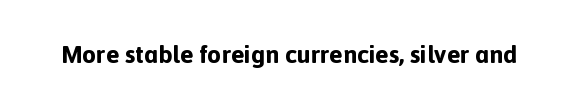
{"italic": "no", "bold": "yes", "underline": "no", "letter_spacing": "normal", "letter_spacing_em": 0.0, "glyph_px": 25}
